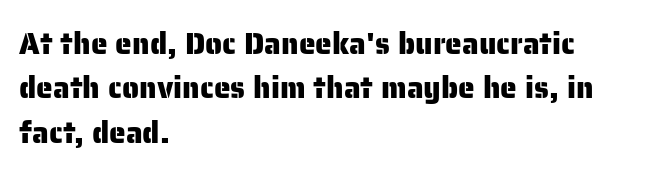
The image shows 30 px sans-serif type, upright; set left-aligned, normal line spacing (1.48x), normal letter spacing, not underlined; low stroke contrast and a medium x-height.
